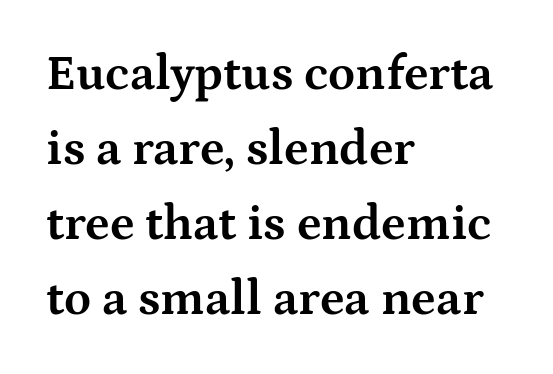
A normal amount of white space separates one row of letters from the next. Is this a fixed-width face? No — the glyphs have proportional, varying widths. Unmarked baselines from the first word to the last. Italic: no, the glyphs are upright roman. Which margin do the lines hug? The left one — the right edge is uneven. Nobody touched the tracking dial on this one.
